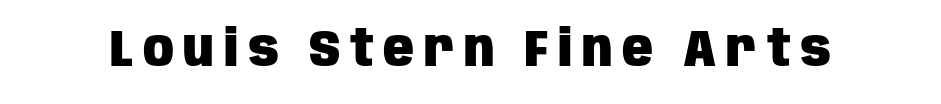
The image shows 51 px heavy, condensed sans-serif type, upright; set not underlined; low stroke contrast and a large x-height.
